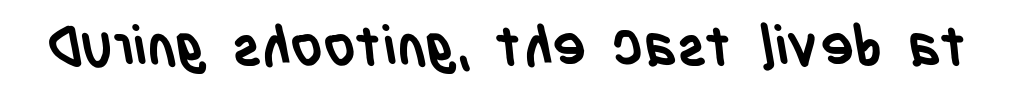
The font family rendered here belongs to the sans-serif group. Inter-character spacing is left at the font's built-in metrics. The face used here has the dense, thick strokes of a bold. The strip under each line holds only bare page. The rendering uses natural spacing where letterforms have individual widths.
